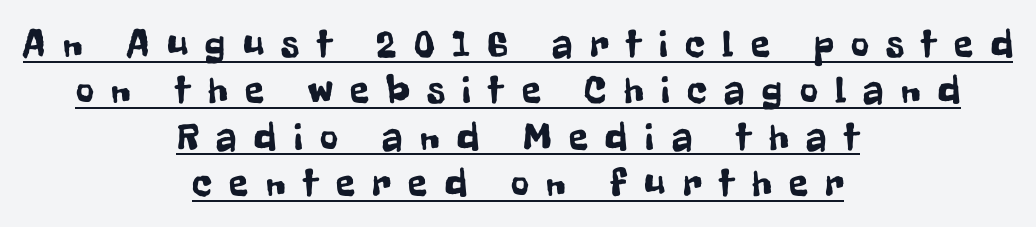
The image shows 39 px condensed sans-serif type, upright; set centered, line spacing 1.19x, unusually wide letter spacing (+0.45 em), underlined; low stroke contrast and a medium x-height.
